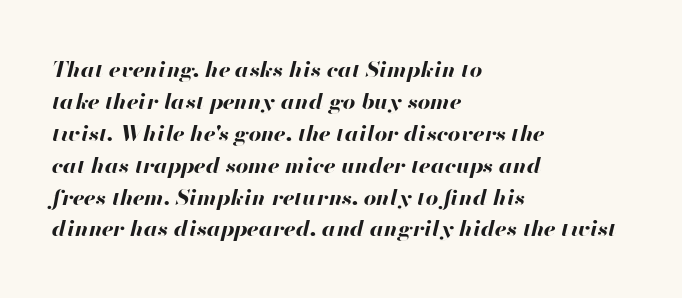
The image shows 22 px bold type, italic (leaning right); set left-aligned, normal line spacing (1.45x), normal letter spacing, not underlined.
